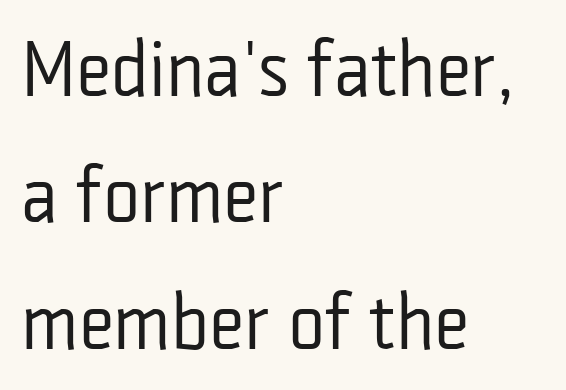
Q: Is the text bold? A: No.
Q: Is the text italic (slanted)? A: No, it is upright.
Q: Is the typeface a serif or a sans-serif typeface? A: Sans-serif.
Q: Is the text underlined? A: No.
Q: How is the paragraph aligned? A: Left-aligned.
Q: Is the spacing between letters normal or unusually wide? A: Normal.
Q: Is the spacing between lines tight, normal or loose? A: Normal.
Q: Width (condensed, normal, or wide)? A: Condensed.
Q: Stroke contrast? A: Low.
Q: x-height? A: Medium.
Q: Monospaced? A: No.
